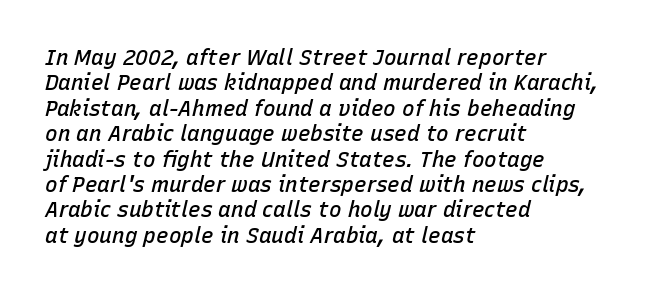
{"italic": "yes", "lean": "right", "slant_degrees": 15, "bold": "semi", "underline": "no", "align": "left", "line_spacing_ratio": 1.21, "letter_spacing": "normal", "letter_spacing_em": 0.0, "glyph_px": 21}
